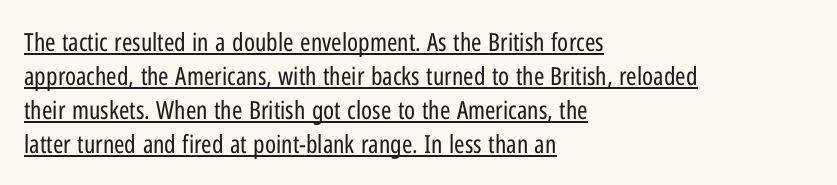
Q: Is the text bold? A: No.
Q: Is the text italic (slanted)? A: No, it is upright.
Q: Is the text underlined? A: Yes.
Q: How is the paragraph aligned? A: Left-aligned.
Q: Is the spacing between letters normal or unusually wide? A: Normal.
Q: Is the spacing between lines tight, normal or loose? A: Normal.
